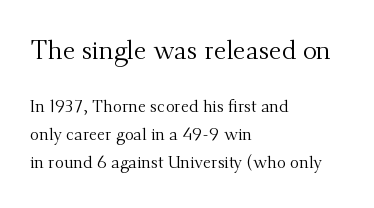
The designer gave the opening block more size than the closing block. Is there much room between lines? A standard amount, neither cramped nor airy. The characters are drawn with everyday or finer stroke widths. Nothing unusual about the tracking: characters are spaced as the font intends. The passage is arranged the way most books set body copy — flush left. The string is rendered with underlining switched off.
